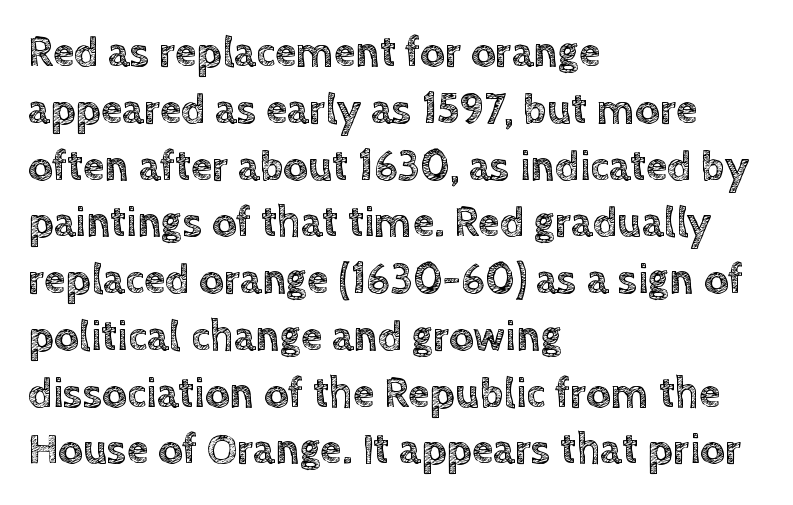
The image shows 43 px text type, upright; set left-aligned, normal line spacing (1.32x), normal letter spacing, not underlined; a large x-height.
